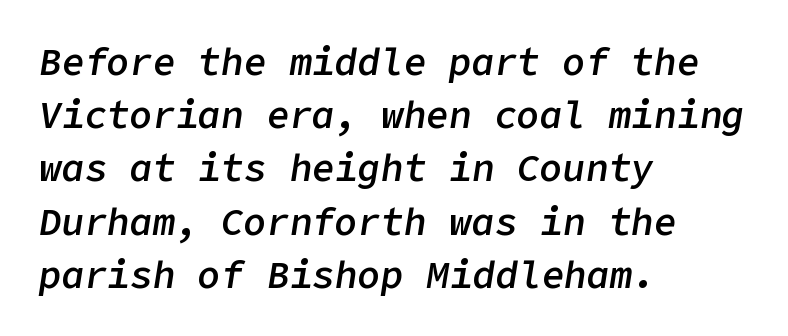
{"italic": "yes", "lean": "right", "slant_degrees": 9, "bold": "semi", "weight": "semibold", "width": "normal", "stroke_contrast": "low", "x_height": "medium", "underline": "no", "align": "left", "line_spacing": "normal", "line_spacing_ratio": 1.4, "letter_spacing": "normal", "letter_spacing_em": 0.0, "glyph_px": 38}
